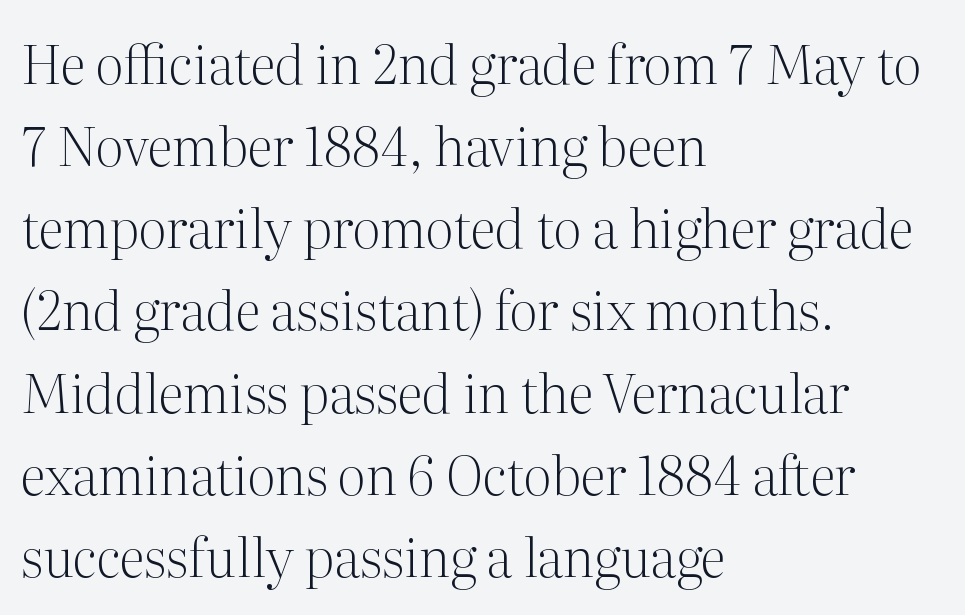
The font is comparable to plain body text, perhaps lighter. The lettering stays uniformly vertical, giving the passage a roman look. Which margin do the lines hug? The left one — the right edge is uneven. The passage shown is typed in a proportional face where columns would drift. The string is rendered with underlining switched off. Is there much room between lines? A standard amount, neither cramped nor airy.
